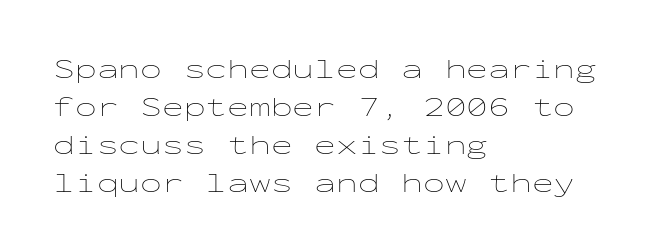
Q: Is the text bold? A: No.
Q: Is the text italic (slanted)? A: No, it is upright.
Q: Is the text underlined? A: No.
Q: How is the paragraph aligned? A: Left-aligned.
Q: Is the spacing between letters normal or unusually wide? A: Normal.
Q: Is the spacing between lines tight, normal or loose? A: Normal.
Q: Width (condensed, normal, or wide)? A: Wide.
Q: Stroke contrast? A: Low.
Q: x-height? A: Medium.
Q: Monospaced? A: Yes.
